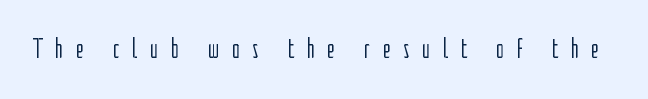
{"serif": "no", "italic": "no", "bold": "no", "weight": "light", "width": "condensed", "stroke_contrast": "low", "x_height": "medium", "monospaced": "no", "underline": "no", "letter_spacing": "wide", "letter_spacing_em": 0.44, "glyph_px": 28}
